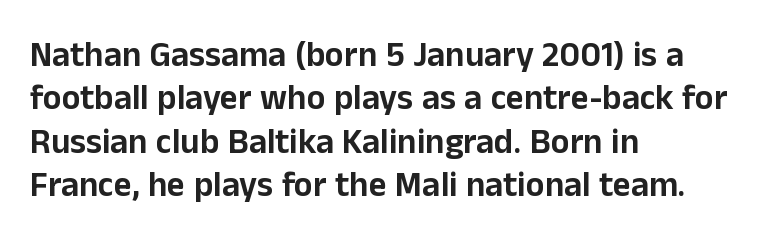
The paragraph shown leans on its left margin. The letters sit at their default tracking, neither squeezed nor spread. This is roman type, the default non-slanted kind. The letters advance in unequal steps, a hallmark of proportional type. Bare-footed words on every line. The type family on display is of the sans-serif kind.
